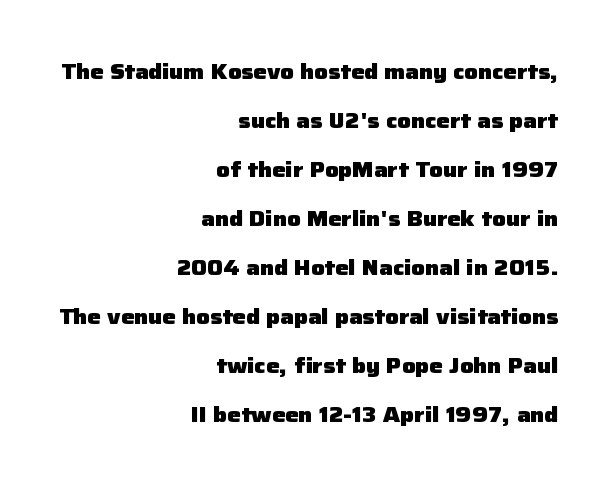
The image shows 21 px bold type, upright; set right-aligned, loose line spacing (2.33x), normal letter spacing, not underlined.
